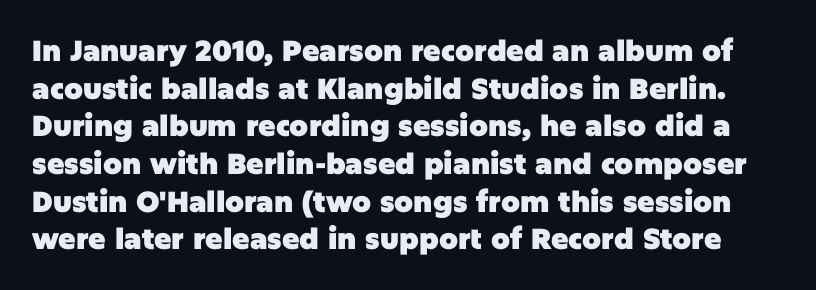
I'd call this a sans setting — the letters go barefoot. The face used here is proportionally spaced, like ordinary book or web type. A clean baseline with only descenders dipping below it. Pretty heavy lettering here — definitely bold. Compared with typical paragraphs, the rows here are spaced about the same.
